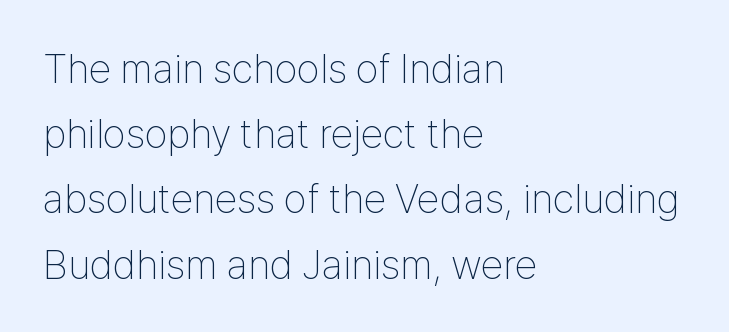
The image shows 41 px thin, condensed sans-serif type, upright; set left-aligned, normal line spacing (1.59x), normal letter spacing, not underlined; low stroke contrast and a medium x-height.
